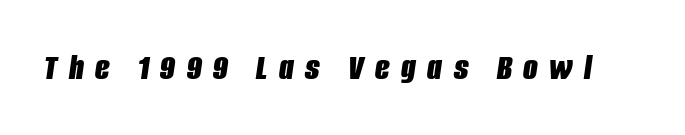
Quick note: underline off. What stands out about the letter spacing? Its width — letters are far apart. Emphasis-style slanted type is in use. Is this a fixed-width face? No — the glyphs have proportional, varying widths. Look at the stroke-to-counter ratio: heavy, a bold.
